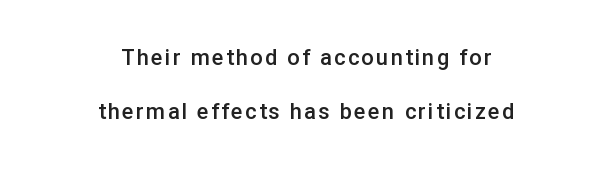
{"italic": "no", "bold": "semi", "underline": "no", "align": "center", "line_spacing": "loose", "line_spacing_ratio": 2.47, "glyph_px": 22}
